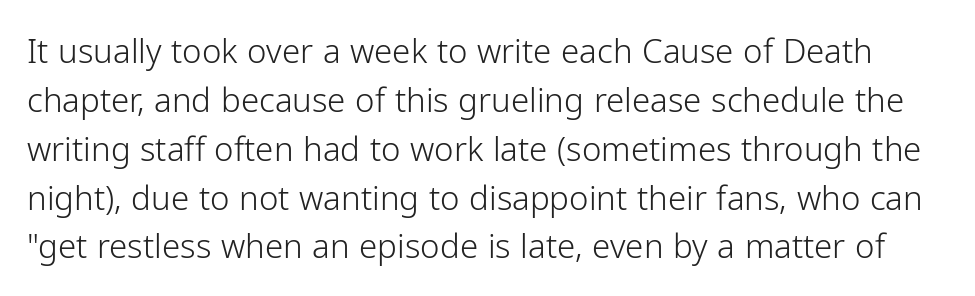
{"serif": "no", "italic": "no", "bold": "no", "weight": "light", "width": "normal", "stroke_contrast": "low", "x_height": "medium", "monospaced": "no", "underline": "no", "line_spacing": "normal", "line_spacing_ratio": 1.48, "letter_spacing": "normal", "letter_spacing_em": 0.0, "glyph_px": 33}
